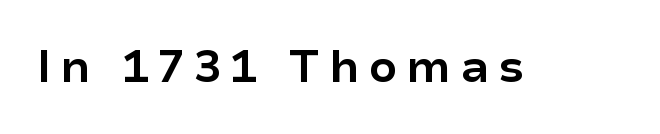
{"serif": "no", "italic": "no", "bold": "yes", "weight": "bold", "width": "normal", "stroke_contrast": "low", "x_height": "medium", "monospaced": "no", "underline": "no", "letter_spacing": "wide", "letter_spacing_em": 0.2, "glyph_px": 45}
